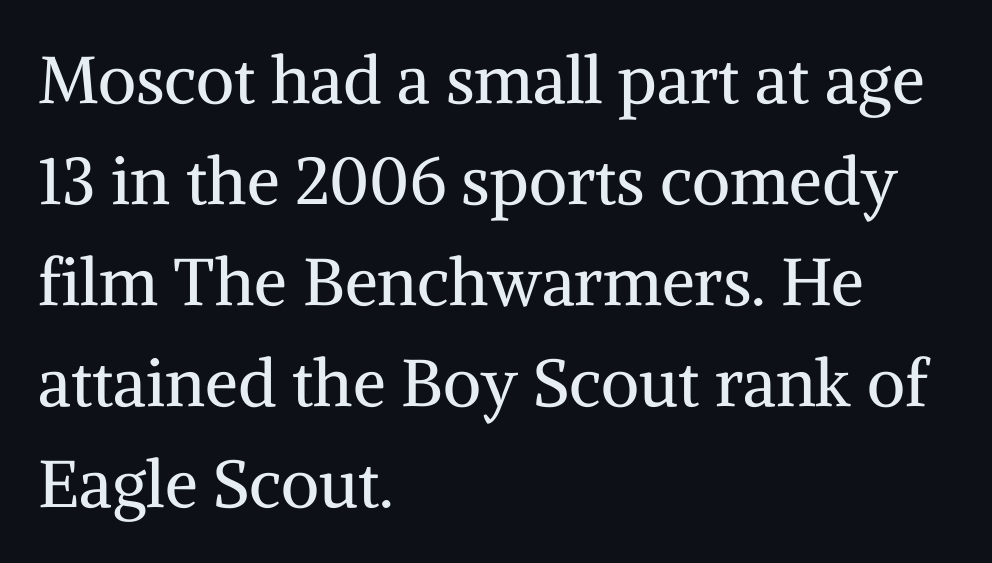
The font's upright variant was chosen for this text. Letters rest on an invisible, unmarked baseline. The text was rendered using a seriffed face with decorative stroke endings. Does the copy run flush right? No — it runs flush left. Is this a fixed-width face? No — the glyphs have proportional, varying widths.
